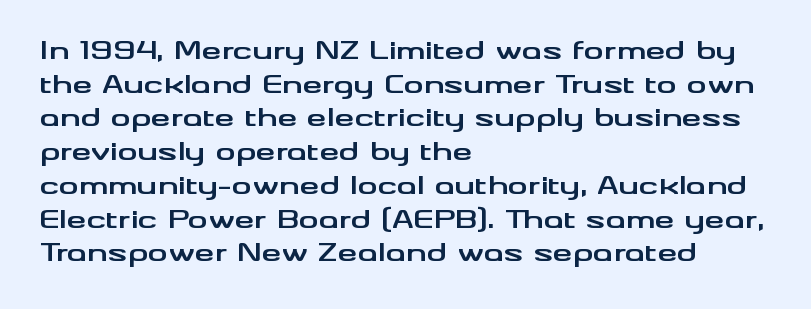
{"italic": "no", "bold": "yes", "underline": "no", "align": "left", "line_spacing": "normal", "line_spacing_ratio": 1.35, "letter_spacing": "normal", "letter_spacing_em": 0.0, "glyph_px": 25}
